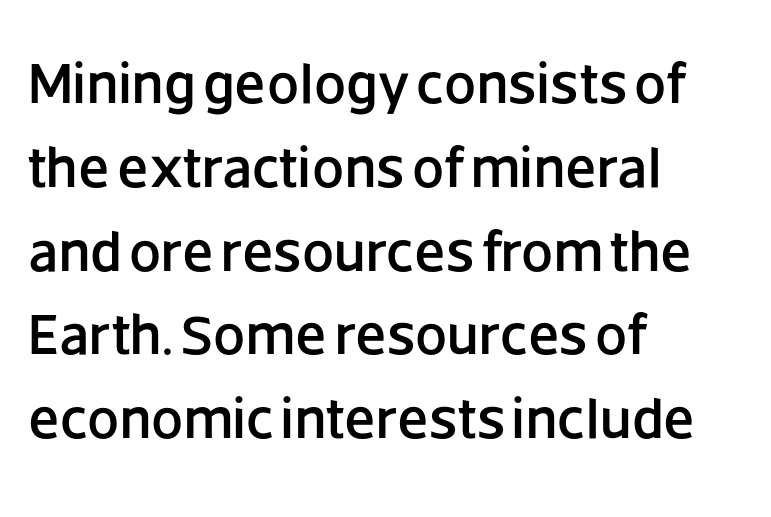
Q: Is the text italic (slanted)? A: No, it is upright.
Q: Is the typeface a serif or a sans-serif typeface? A: Sans-serif.
Q: Is the text underlined? A: No.
Q: How is the paragraph aligned? A: Left-aligned.
Q: Is the spacing between letters normal or unusually wide? A: Normal.
Q: Is the spacing between lines tight, normal or loose? A: Normal.
Q: Width (condensed, normal, or wide)? A: Normal.
Q: Stroke contrast? A: Low.
Q: x-height? A: Large.
Q: Monospaced? A: No.
